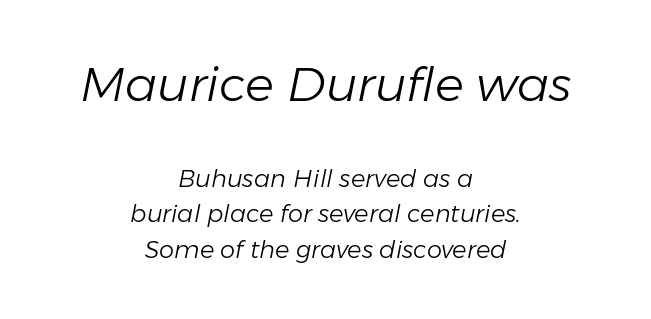
{"italic": "yes", "lean": "right", "slant_degrees": 11, "bold": "no", "weight": "light", "width": "normal", "stroke_contrast": "low", "x_height": "medium", "monospaced": "no", "underline": "no", "align": "center", "line_spacing": "normal", "line_spacing_ratio": 1.47, "letter_spacing": "normal", "letter_spacing_em": 0.0, "larger_block": "first", "size_ratio": 2.0, "glyph_px": 48}
